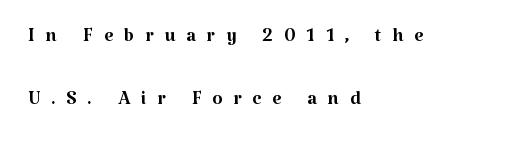
{"italic": "no", "bold": "no", "underline": "no", "align": "left", "line_spacing": "loose", "line_spacing_ratio": 2.43, "letter_spacing": "wide", "letter_spacing_em": 0.42, "glyph_px": 26}
